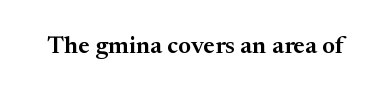
The image shows 25 px text type, upright; set normal letter spacing, not underlined.
